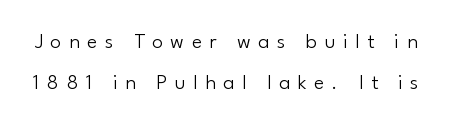
{"italic": "no", "bold": "no", "underline": "no", "line_spacing_ratio": 1.87, "letter_spacing": "wide", "letter_spacing_em": 0.34, "glyph_px": 22}
